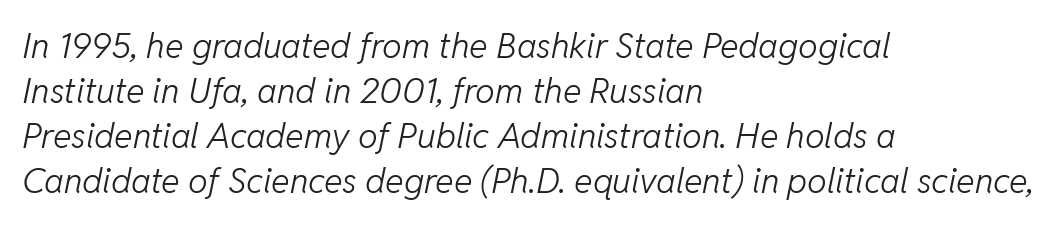
{"italic": "yes", "lean": "right", "slant_degrees": 11, "bold": "no", "weight": "light", "width": "normal", "stroke_contrast": "low", "x_height": "medium", "monospaced": "no", "underline": "no", "align": "left", "line_spacing": "normal", "line_spacing_ratio": 1.29, "letter_spacing": "normal", "letter_spacing_em": 0.0, "glyph_px": 35}
